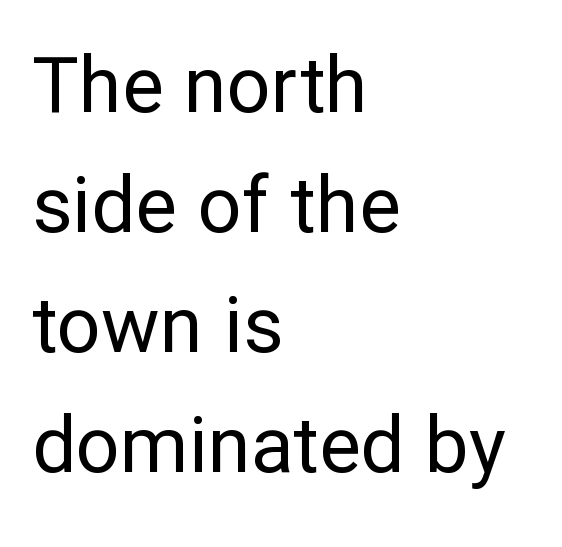
{"serif": "no", "italic": "no", "bold": "no", "weight": "regular", "width": "normal", "stroke_contrast": "low", "x_height": "medium", "monospaced": "no", "underline": "no", "align": "left", "line_spacing": "normal", "line_spacing_ratio": 1.54, "letter_spacing": "normal", "letter_spacing_em": 0.0, "glyph_px": 78}
